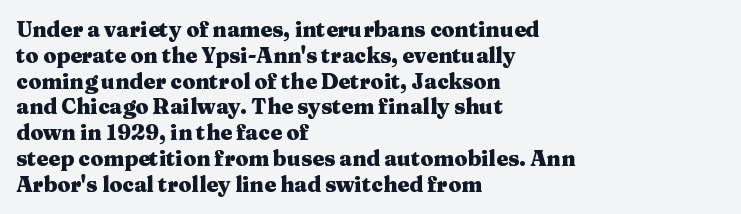
The image shows 21 px bold type, upright; set left-aligned, line spacing 1.23x, normal letter spacing, not underlined.
